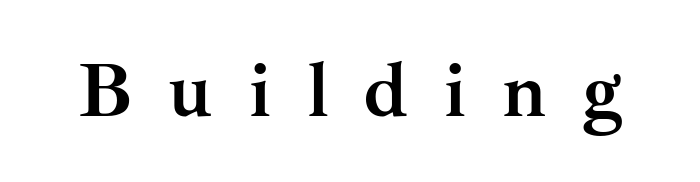
Q: Is the text bold? A: Yes.
Q: Is the text italic (slanted)? A: No, it is upright.
Q: Is the typeface a serif or a sans-serif typeface? A: Serif.
Q: Is the text underlined? A: No.
Q: Is the spacing between letters normal or unusually wide? A: Unusually wide.
Q: Width (condensed, normal, or wide)? A: Normal.
Q: Stroke contrast? A: Medium.
Q: x-height? A: Small.
Q: Monospaced? A: No.
